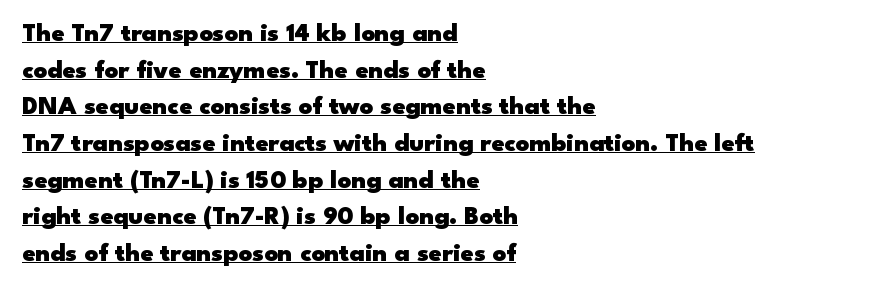
The image shows 26 px bold type, upright; set left-aligned, normal line spacing (1.41x), normal letter spacing, underlined.
